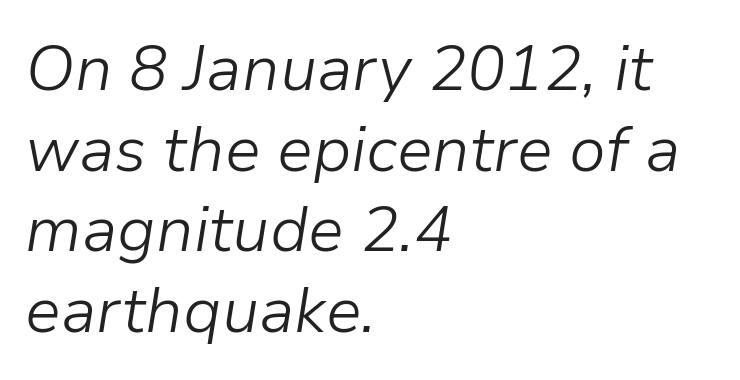
The image shows 64 px light type, italic (leaning right); set left-aligned, normal line spacing (1.26x), normal letter spacing, not underlined; low stroke contrast and a medium x-height.
